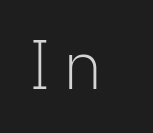
The font family rendered here belongs to the sans-serif group. Descenders hang freely into open space. Looks like regular typesetting: each glyph gets only the width it needs. The specimen reads as upright at a glance. The font sits on the lighter half of the weight spectrum, regular included.
